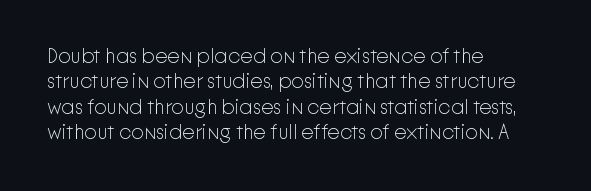
Q: Is the text bold? A: No.
Q: Is the text italic (slanted)? A: No, it is upright.
Q: Is the text underlined? A: No.
Q: How is the paragraph aligned? A: Left-aligned.
Q: Is the spacing between letters normal or unusually wide? A: Normal.
Q: Is the spacing between lines tight, normal or loose? A: Normal.
